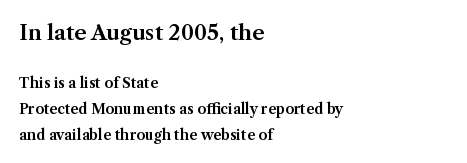
Q: Is the text italic (slanted)? A: No, it is upright.
Q: Is the text underlined? A: No.
Q: How is the paragraph aligned? A: Left-aligned.
Q: Is the spacing between letters normal or unusually wide? A: Normal.
Q: Which block of text is set in a larger size, the first (top) or the second (bottom)? A: The first (top) one.
